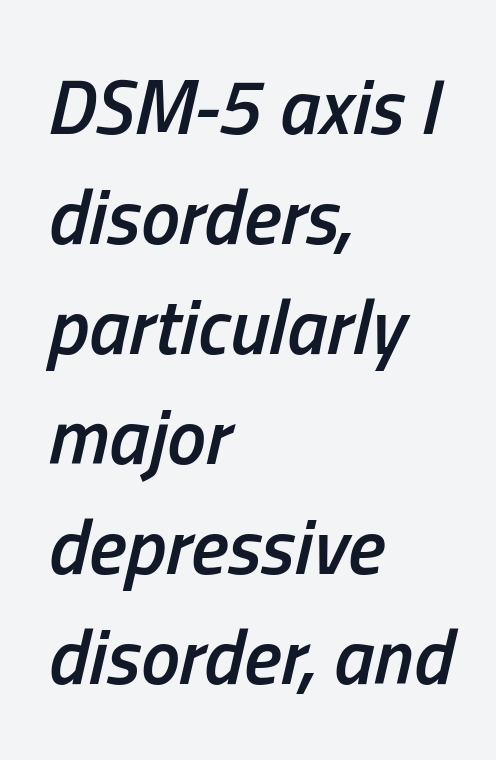
{"italic": "yes", "lean": "right", "slant_degrees": 13, "bold": "semi", "weight": "semibold", "width": "condensed", "stroke_contrast": "low", "x_height": "medium", "monospaced": "no", "underline": "no", "align": "left", "line_spacing": "normal", "line_spacing_ratio": 1.41, "letter_spacing": "normal", "letter_spacing_em": 0.0, "glyph_px": 78}
